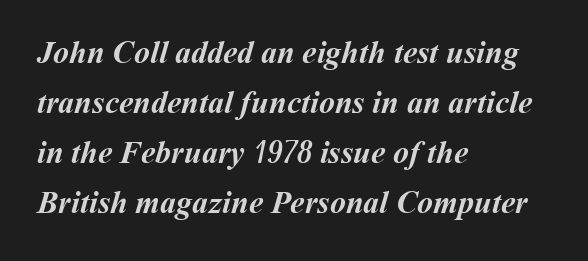
Q: Is the text bold? A: Yes.
Q: Is the text underlined? A: No.
Q: How is the paragraph aligned? A: Left-aligned.
Q: Is the spacing between letters normal or unusually wide? A: Normal.
Q: Is the spacing between lines tight, normal or loose? A: Normal.
Q: Width (condensed, normal, or wide)? A: Normal.
Q: Stroke contrast? A: Medium.
Q: x-height? A: Medium.
Q: Monospaced? A: No.
